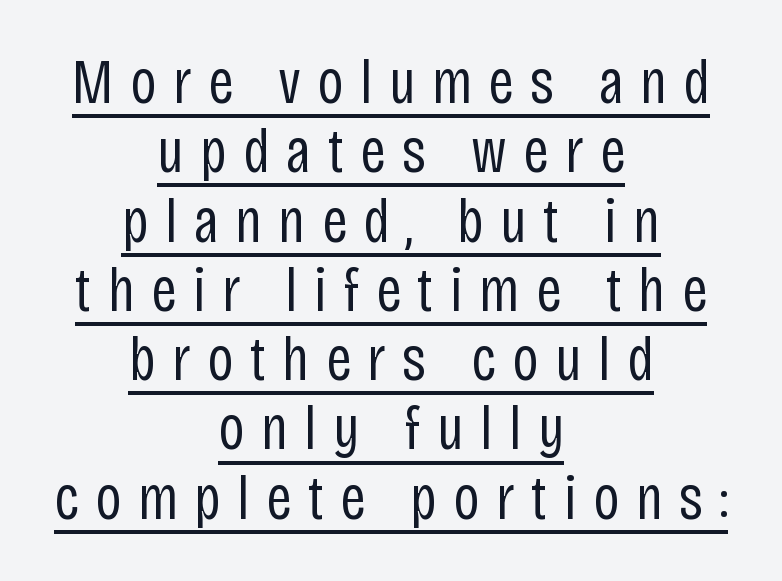
Every row of glyphs is offset so its center matches the block's center. The rendered words wear a rule along their underside. The typeface chosen for these lines omits serifs. Is the type heavy? It reads as light-to-regular instead. Vertical strokes here are truly vertical. A typesetter would call this proportional, since set widths differ per character.
